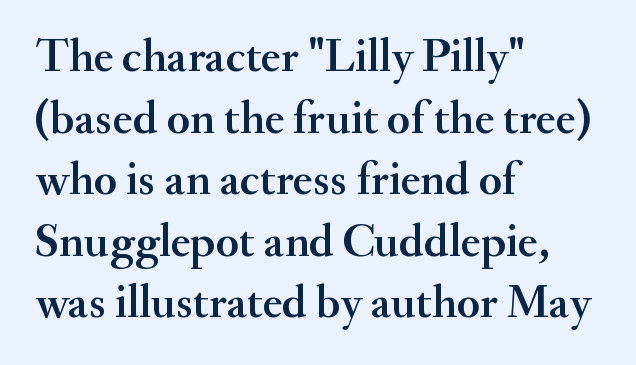
{"serif": "yes", "italic": "no", "width": "normal", "stroke_contrast": "medium", "x_height": "small", "monospaced": "no", "underline": "no", "align": "left", "line_spacing": "normal", "line_spacing_ratio": 1.31, "letter_spacing": "normal", "letter_spacing_em": 0.0, "glyph_px": 47}
